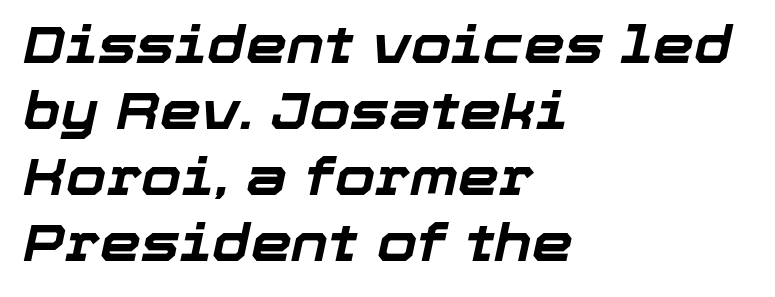
The image shows 52 px bold type, italic (leaning right); set left-aligned, normal line spacing (1.27x), normal letter spacing, not underlined; low stroke contrast and a medium x-height.
